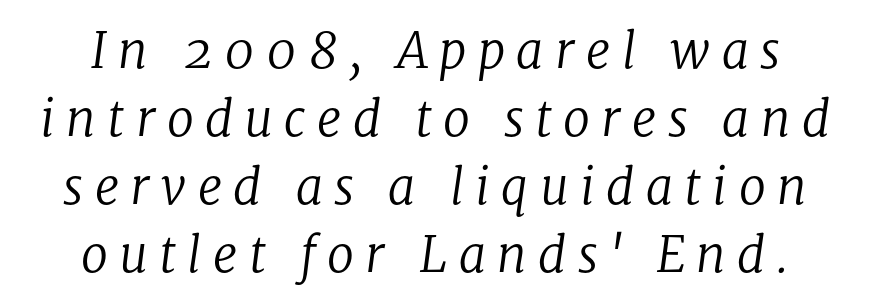
The image shows 49 px regular-weight serif type, italic (leaning right); set normal line spacing (1.39x), unusually wide letter spacing (+0.23 em), not underlined; low stroke contrast and a medium x-height.
